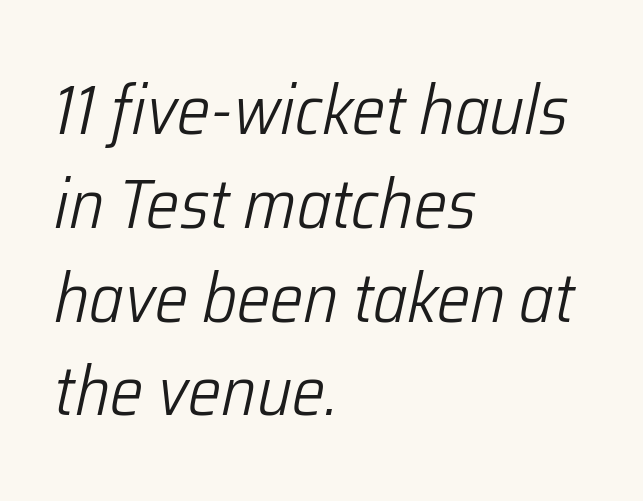
{"italic": "yes", "lean": "right", "slant_degrees": 12, "bold": "no", "weight": "light", "width": "condensed", "stroke_contrast": "low", "x_height": "medium", "monospaced": "no", "underline": "no", "align": "left", "line_spacing": "normal", "line_spacing_ratio": 1.34, "letter_spacing": "normal", "letter_spacing_em": 0.0, "glyph_px": 70}
